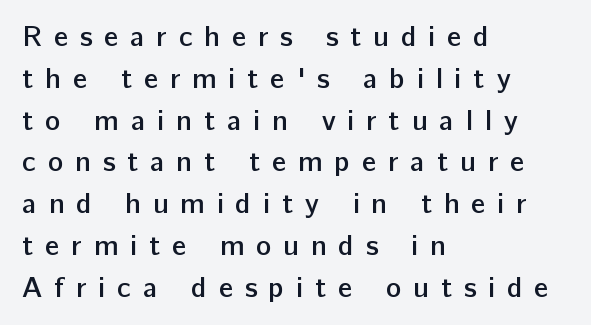
The image shows 29 px semibold sans-serif type, upright; set left-aligned, normal line spacing (1.44x), unusually wide letter spacing (+0.41 em), not underlined; low stroke contrast and a medium x-height.
